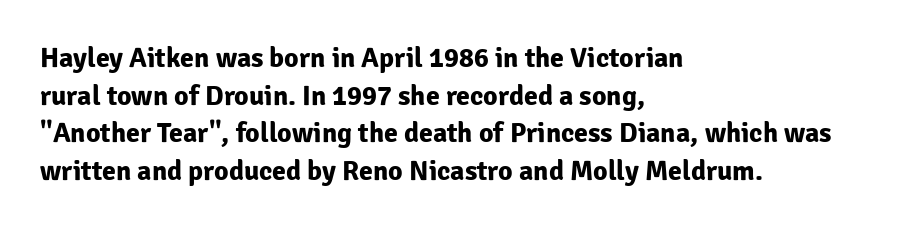
{"serif": "no", "italic": "no", "bold": "yes", "weight": "bold", "width": "normal", "stroke_contrast": "low", "x_height": "medium", "monospaced": "no", "underline": "no", "align": "left", "line_spacing": "normal", "line_spacing_ratio": 1.34, "letter_spacing": "normal", "letter_spacing_em": 0.0, "glyph_px": 28}
